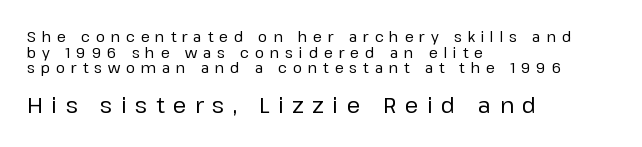
The specimen reads as upright at a glance. Reading down the column, the eye jumps only a short way to each next line. The later block is typeset at a bigger size than the earlier block. Has an underline been added? It has not. The horizontal fit of the characters is loose and conspicuously gappy.
